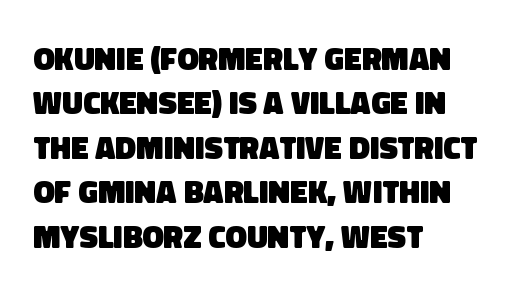
Q: Is the text bold? A: Yes.
Q: Is the typeface a serif or a sans-serif typeface? A: Sans-serif.
Q: Is the text underlined? A: No.
Q: How is the paragraph aligned? A: Left-aligned.
Q: Is the spacing between letters normal or unusually wide? A: Normal.
Q: Is the spacing between lines tight, normal or loose? A: Normal.
Q: Width (condensed, normal, or wide)? A: Normal.
Q: Stroke contrast? A: Low.
Q: x-height? A: Large.
Q: Monospaced? A: No.
